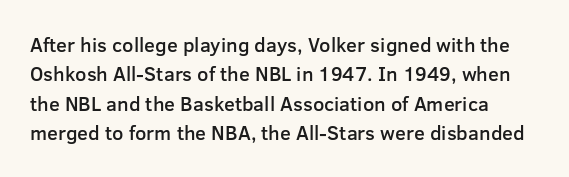
{"italic": "no", "bold": "semi", "underline": "no", "line_spacing": "normal", "line_spacing_ratio": 1.47, "letter_spacing": "normal", "letter_spacing_em": 0.0, "glyph_px": 20}
